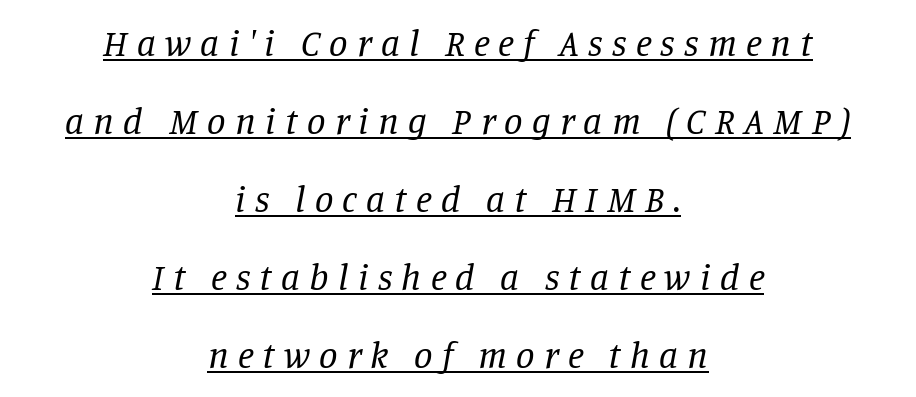
The image shows 37 px regular-weight serif type, italic (leaning right); set centered, loose line spacing (2.11x), unusually wide letter spacing (+0.25 em), underlined; low stroke contrast and a large x-height.
